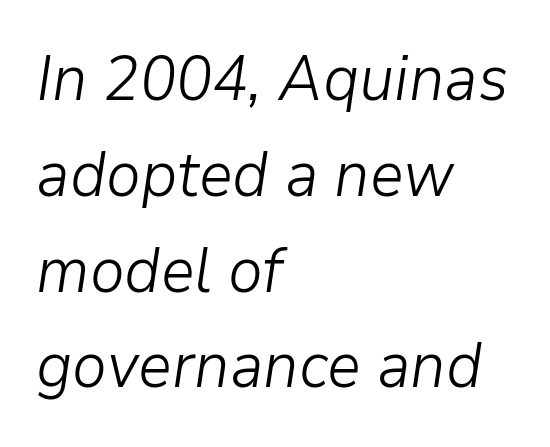
The image shows 63 px light type, italic (leaning right); set left-aligned, normal line spacing (1.52x), normal letter spacing, not underlined; low stroke contrast and a medium x-height.
